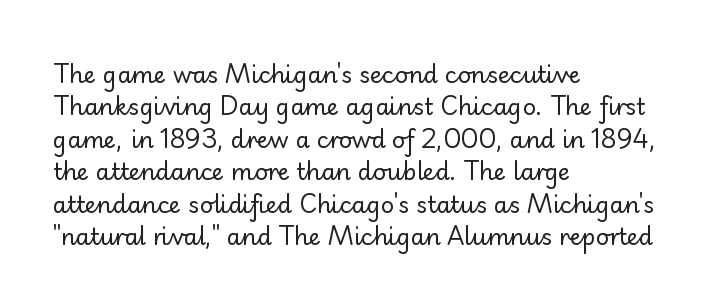
The tracking reads as untouched default to a designer's eye. Layout note: lines flush left. Students, observe: this is what conventionally led text looks like. Underline: absent.
